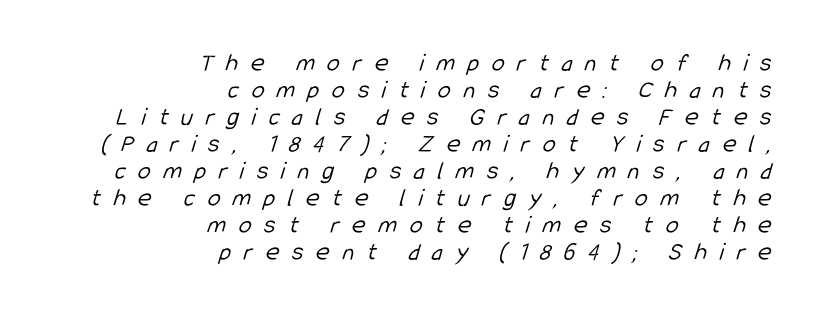
Each row of text sits above clean, open space. The horizontal fit of the characters is loose and conspicuously gappy. The rag falls on the left side of this text block. Closely set lines give the paragraph a compact silhouette. On a weight scale, this lands at 450 or below.
